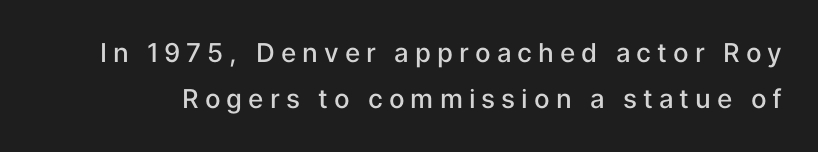
Stems and bowls a touch heavier than normal — semibold. Quick note: underline off. Does the lettering tilt? It doesn't — this is upright. Caption: expanded tracking, letters set apart.
